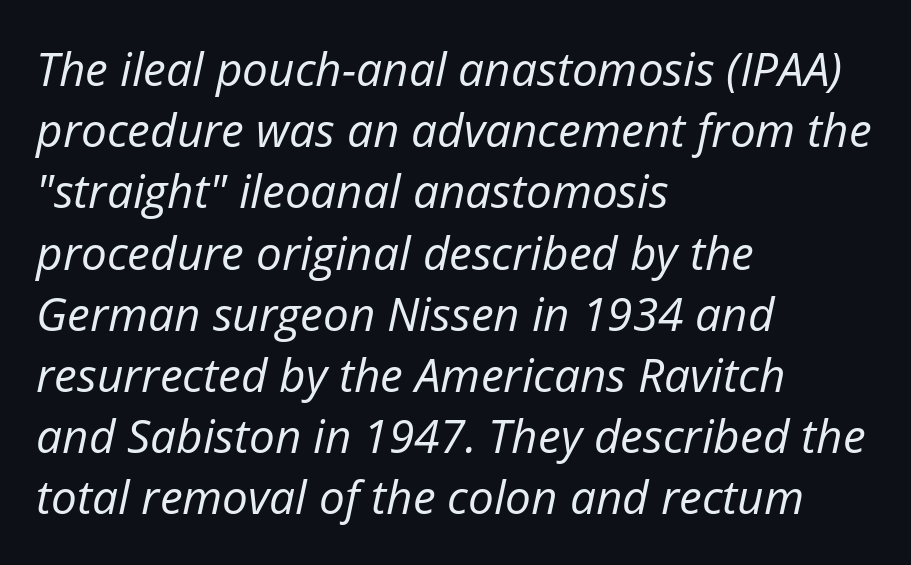
Style check: oblique. No chunkiness to these letters — they're not bold. Spacing verdict: proportional, widths tailored to each character. Teacher's note: observe the even left margin — that is flush-left alignment. Students, note that the glyphs here touch the page at normal intervals.
